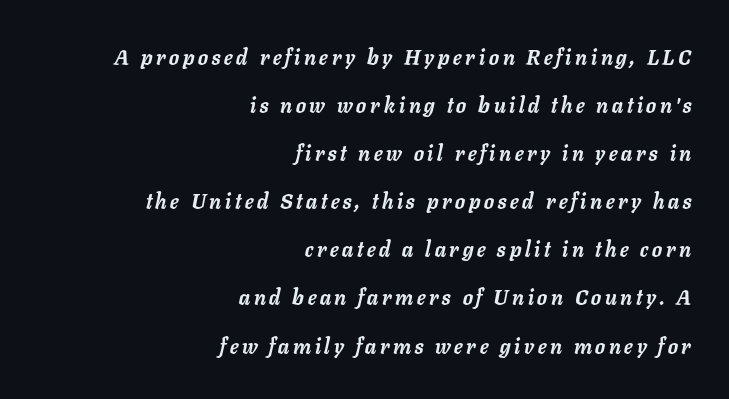
Leading: increased. Horizontal alignment here is rightward, an uncommon choice for prose. The baseline area is clear. The font is running at its bold setting. Would a proofreader flag this as italicized? Yes.
